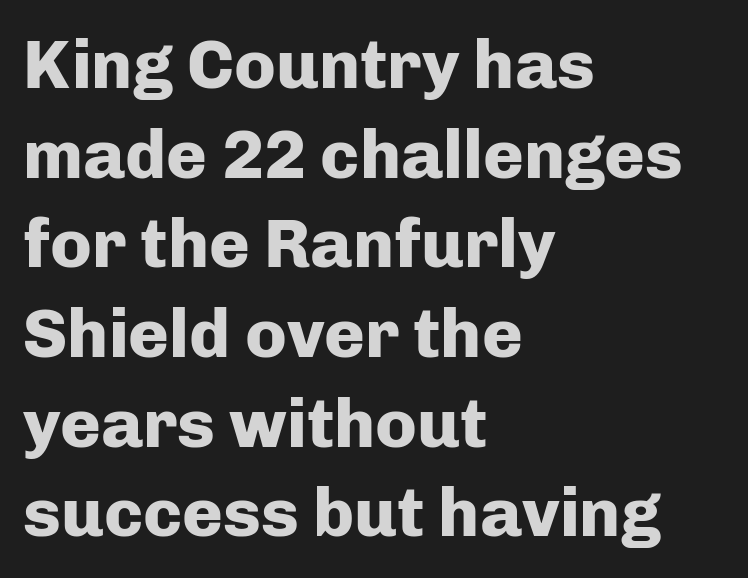
{"serif": "no", "italic": "no", "bold": "yes", "weight": "heavy", "width": "normal", "stroke_contrast": "low", "x_height": "medium", "monospaced": "no", "underline": "no", "align": "left", "line_spacing": "normal", "line_spacing_ratio": 1.3, "letter_spacing": "normal", "letter_spacing_em": 0.0, "glyph_px": 69}
